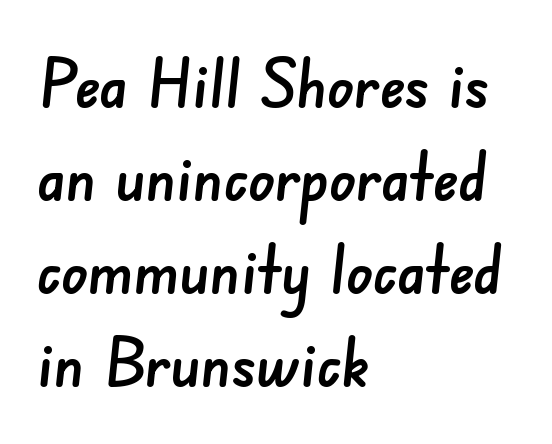
All the whitespace from short lines collects on the right. This sample has the flowing, uneven cadence of proportional lettering. I'd call this a sans setting — the letters go barefoot. You could call the tracking neutral — neither tight nor loose.
